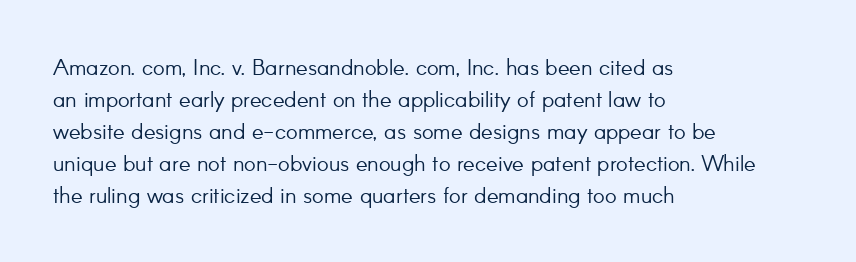
Weight: in the light-to-regular range. These lines keep a tight, regular rhythm from letter to letter. Any mark beneath the type? The region is blank. Left-aligned paragraph, ragged on the right. If you drew a line through each stem, it would be perfectly vertical. Honestly, the row spacing looks completely unremarkable.
